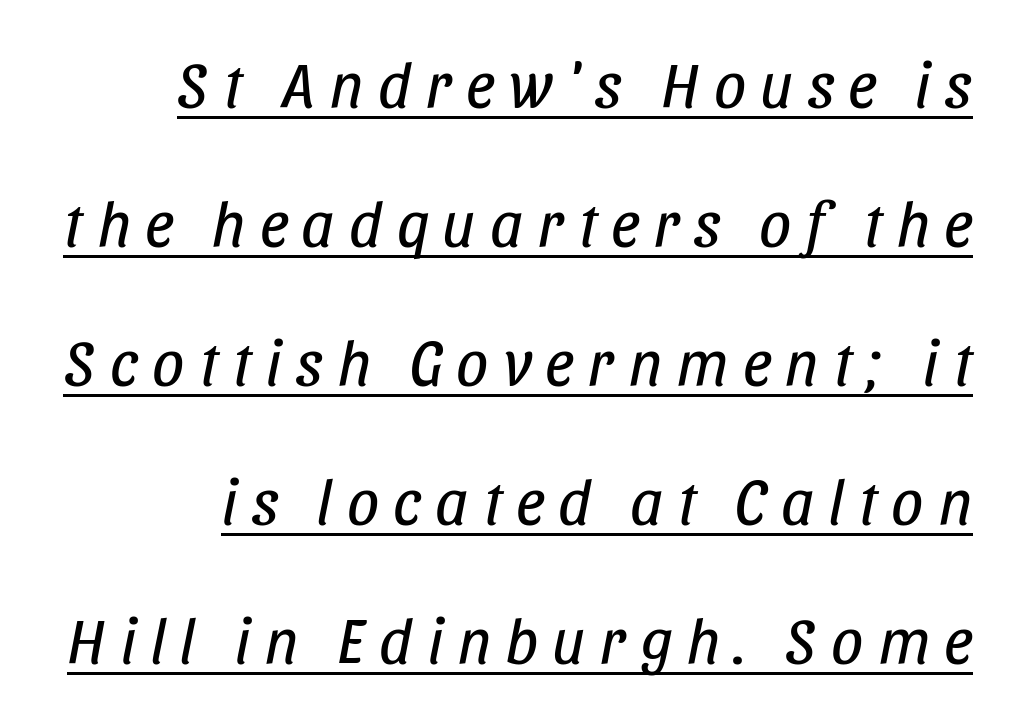
Honestly, the underline is the first thing you notice here. The block of text is sparse from top to bottom, with ample space between rows. Short note: letters widely spaced. The text carries the slant typical of an italic or oblique font. These lines are rendered in a variable-pitch font. Letters have the restrained weight of plain body copy at most.
